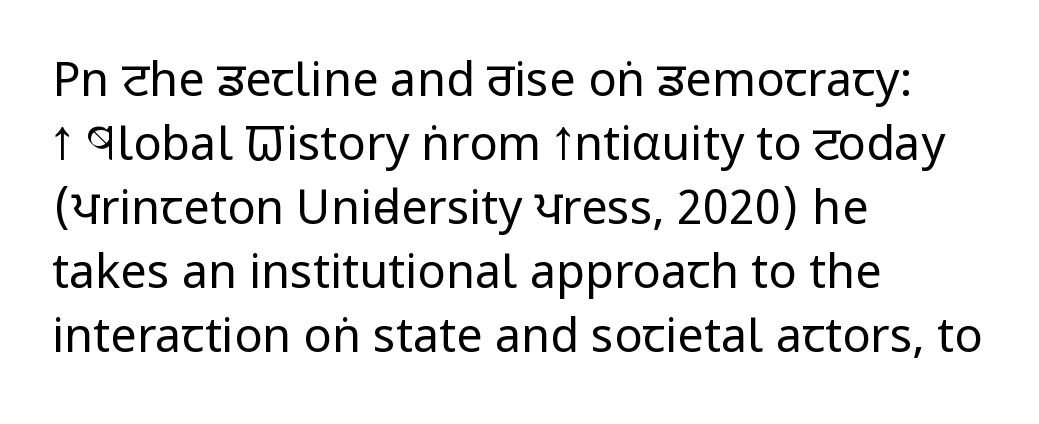
The image shows 47 px regular-weight, condensed sans-serif type, upright; set left-aligned, normal line spacing (1.36x), normal letter spacing, not underlined; low stroke contrast and a large x-height.
